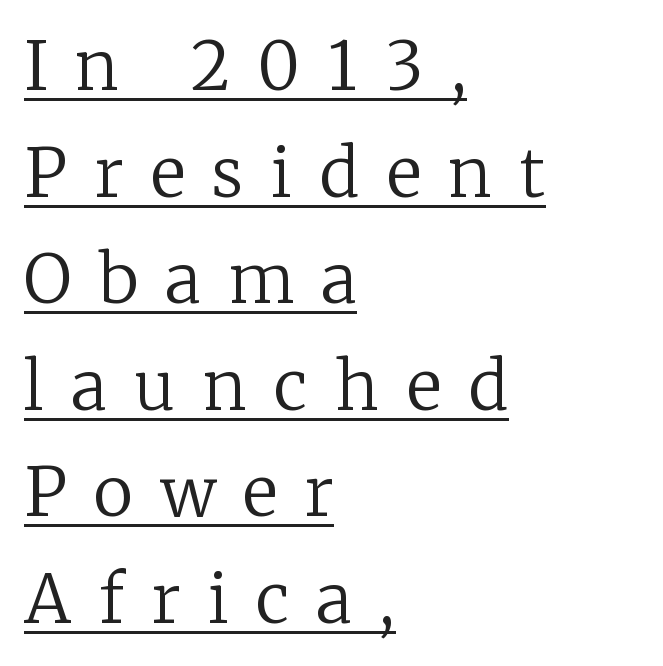
Q: Is the text bold? A: No.
Q: Is the text italic (slanted)? A: No, it is upright.
Q: Is the typeface a serif or a sans-serif typeface? A: Serif.
Q: Is the text underlined? A: Yes.
Q: How is the paragraph aligned? A: Left-aligned.
Q: Is the spacing between letters normal or unusually wide? A: Unusually wide.
Q: Is the spacing between lines tight, normal or loose? A: Normal.
Q: Width (condensed, normal, or wide)? A: Normal.
Q: Stroke contrast? A: Low.
Q: x-height? A: Medium.
Q: Monospaced? A: No.
